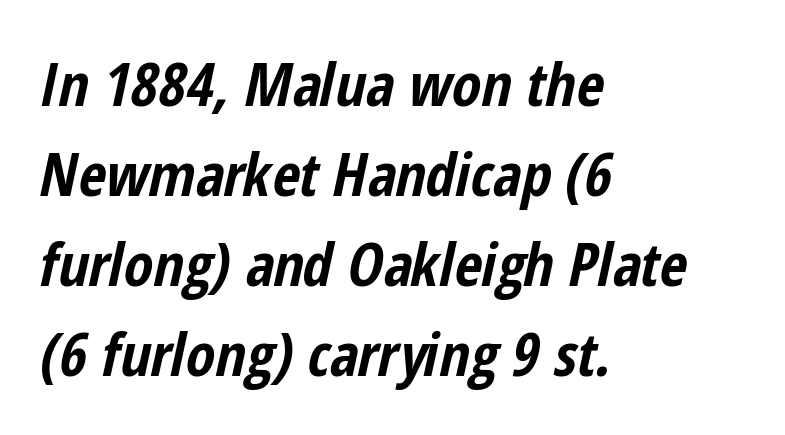
The image shows 60 px bold, condensed type, italic (leaning right); set left-aligned, normal line spacing (1.5x), normal letter spacing, not underlined; low stroke contrast and a medium x-height.
